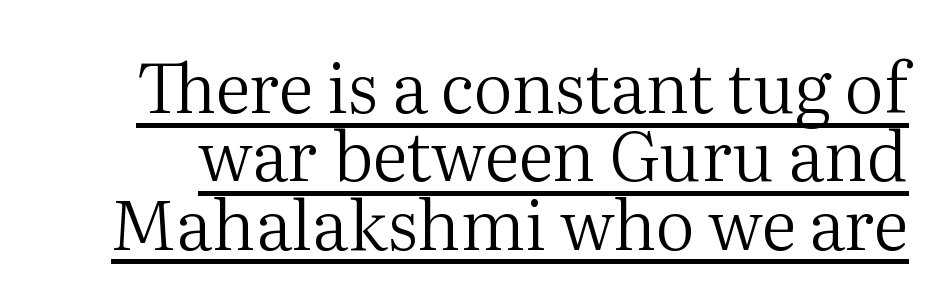
Think standard paragraph weight, or any step lighter than that. Students, observe the line beneath the letters — that is underlining. Nope, not italic — everything's standing straight. Compared with typical body copy, the letter spacing here is the same. The passage shown stacks its lines with hardly any gap. A typesetter would call this proportional, since set widths differ per character.
